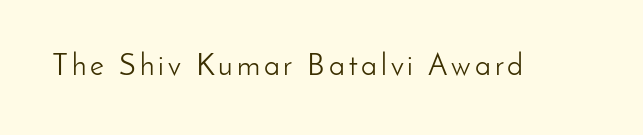
The image shows 30 px light sans-serif type, upright; set not underlined; low stroke contrast and a small x-height.
